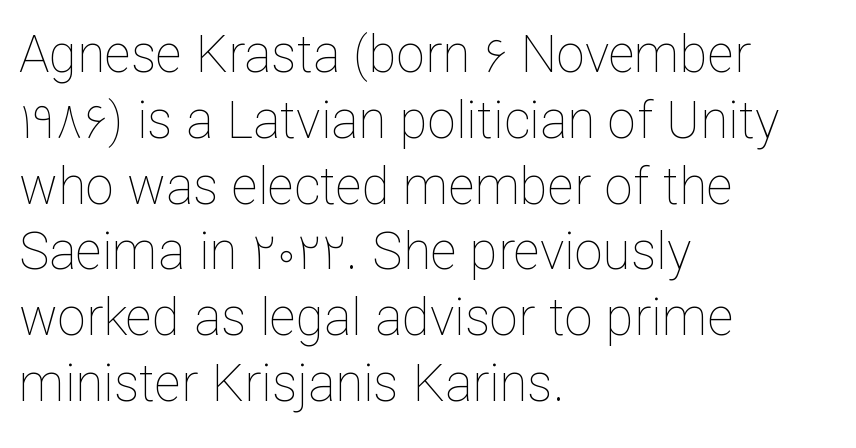
Q: Is the text bold? A: No.
Q: Is the text italic (slanted)? A: No, it is upright.
Q: Is the text underlined? A: No.
Q: How is the paragraph aligned? A: Left-aligned.
Q: Is the spacing between letters normal or unusually wide? A: Normal.
Q: Is the spacing between lines tight, normal or loose? A: Normal.
Q: Width (condensed, normal, or wide)? A: Normal.
Q: Stroke contrast? A: Low.
Q: x-height? A: Medium.
Q: Monospaced? A: No.
